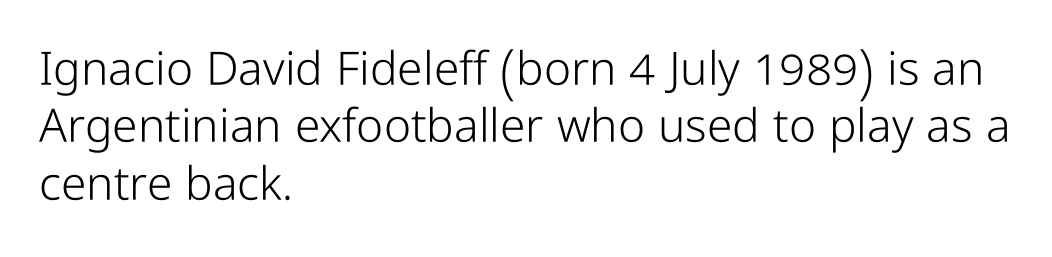
The image shows 46 px light, condensed sans-serif type, upright; set left-aligned, normal line spacing (1.25x), normal letter spacing, not underlined; low stroke contrast and a medium x-height.
